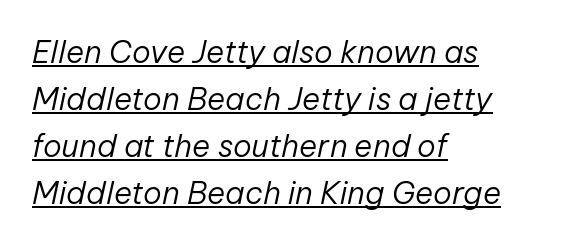
Q: Is the text bold? A: No.
Q: Is the text italic (slanted)? A: Yes, it leans right by about 12 degrees.
Q: Is the text underlined? A: Yes.
Q: How is the paragraph aligned? A: Left-aligned.
Q: Is the spacing between letters normal or unusually wide? A: Normal.
Q: Is the spacing between lines tight, normal or loose? A: Normal.
Q: Width (condensed, normal, or wide)? A: Normal.
Q: Stroke contrast? A: Low.
Q: x-height? A: Medium.
Q: Monospaced? A: No.
